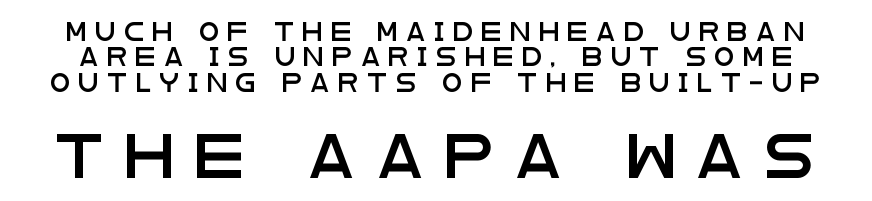
Characters follow at a spacing far wider than the type designer built in. Every stem runs plumb, perpendicular to the baseline. Does the bottom block carry the larger type? Yes, it does. The glyphs are unaccompanied by any horizontal stroke below them. Serif or sans? Sans — the stroke terminals are bare.
